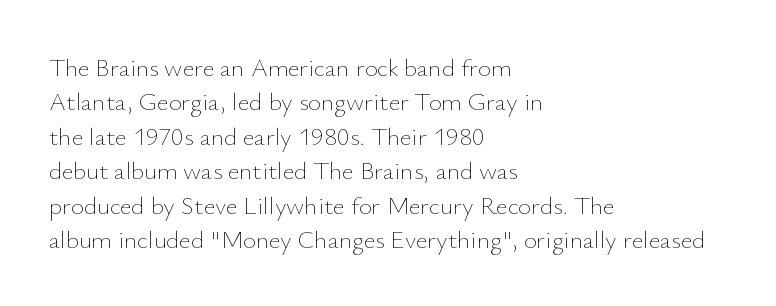
Q: Is the text bold? A: No.
Q: Is the text italic (slanted)? A: No, it is upright.
Q: Is the text underlined? A: No.
Q: How is the paragraph aligned? A: Left-aligned.
Q: Is the spacing between letters normal or unusually wide? A: Normal.
Q: Is the spacing between lines tight, normal or loose? A: Normal.
